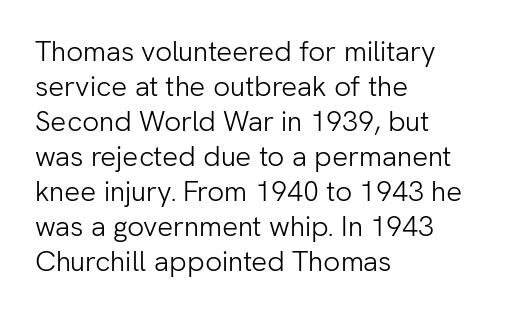
The vertical gap from one line to the next is medium. Each line starts at the same left margin while the right side varies. Anything drawn beneath the words? Only blank space. Look at the bottom of the vertical strokes: they stop flat, with no serifs. The letters stand upright; this is a roman face. Bold? No — there's no thickening of the strokes.
